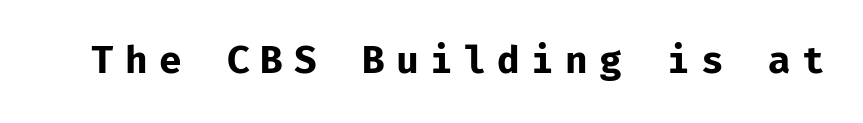
Compared with typical body copy, the letter spacing here is much looser. Each glyph is drawn with heavy, bold strokes. Nope, not italic — everything's standing straight. The letters carry no serifs — their stems end cleanly without finishing strokes. The strip under each line holds only bare page.
